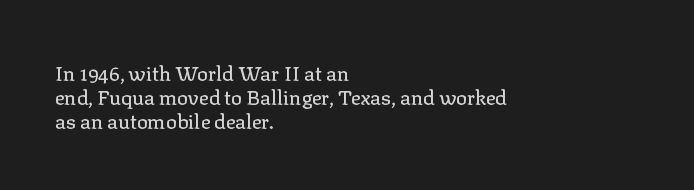
Does the lettering tilt? It doesn't — this is upright. The lines are quadded left. Unmarked baselines from the first word to the last. Characters follow at the spacing the type designer built in.
